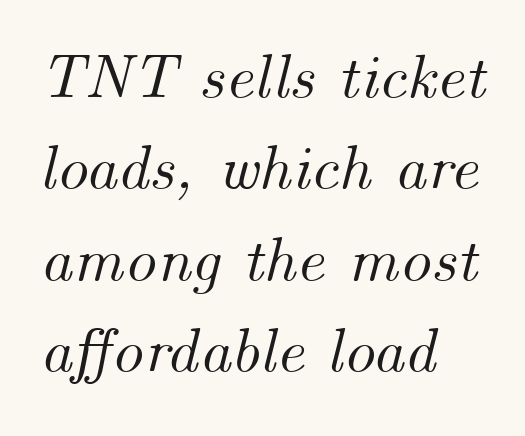
The image shows 63 px text type, italic (leaning right); set left-aligned, normal line spacing (1.45x), normal letter spacing, not underlined; medium stroke contrast and a small x-height.
